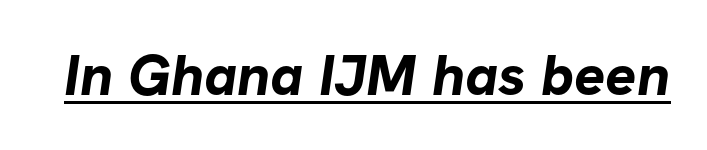
The passage shown is underscored from start to finish. Do the characters align in a grid? No, the font is proportional. Serif or sans? Sans — the stroke terminals are bare. Default kerning and tracking; the words read as compact shapes. A dark, heavy texture on the line: the type is bold.
